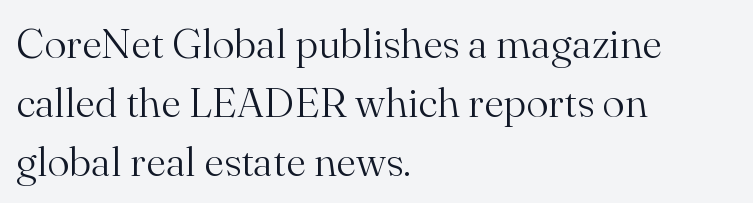
The image shows 42 px light serif type, upright; set left-aligned, normal line spacing (1.4x), normal letter spacing, not underlined; medium stroke contrast and a small x-height.
